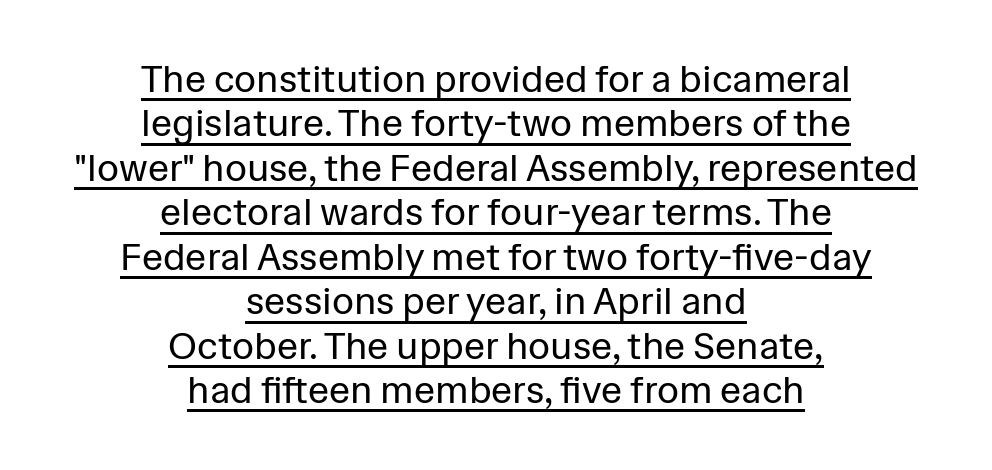
The image shows 38 px regular-weight sans-serif type, upright; set centered, line spacing 1.17x, normal letter spacing, underlined; low stroke contrast and a medium x-height.
